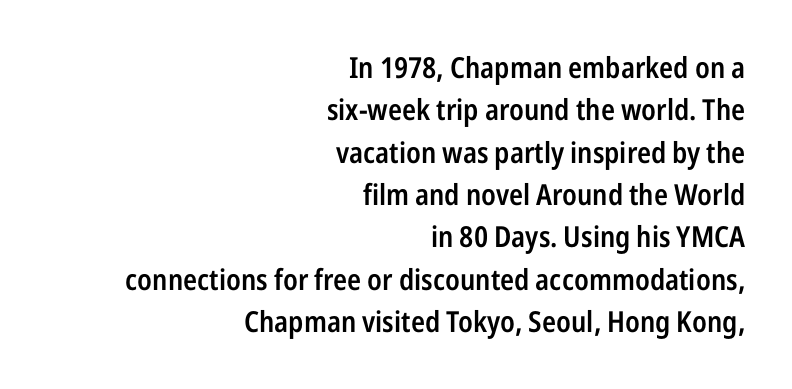
{"serif": "no", "italic": "no", "bold": "semi", "weight": "semibold", "width": "condensed", "stroke_contrast": "low", "x_height": "medium", "monospaced": "no", "underline": "no", "align": "right", "line_spacing": "normal", "line_spacing_ratio": 1.46, "letter_spacing": "normal", "letter_spacing_em": 0.0, "glyph_px": 29}
